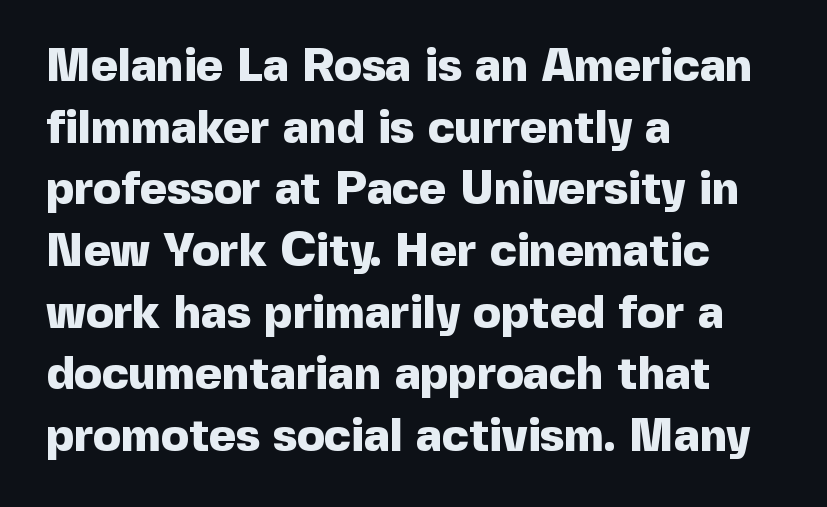
Proportional: the letters do not fall into vertical columns. Inter-character spacing is left at the font's built-in metrics. The passage shown stacks its lines at a standard gap. As a designer I'd log this as weight 700, bold. Every stem runs plumb, perpendicular to the baseline. Reading down the block, your eye returns to a fixed left position each line.
